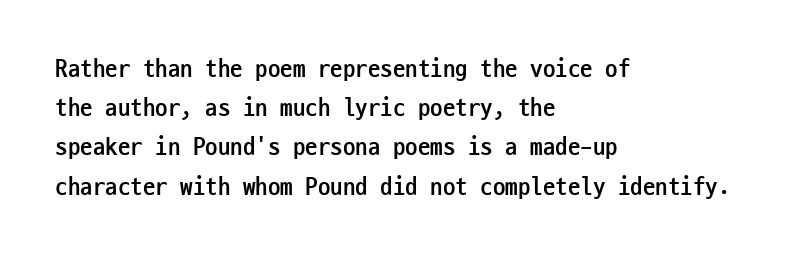
{"italic": "no", "bold": "yes", "underline": "no", "align": "left", "line_spacing": "normal", "line_spacing_ratio": 1.57, "letter_spacing": "normal", "letter_spacing_em": 0.0, "glyph_px": 25}
